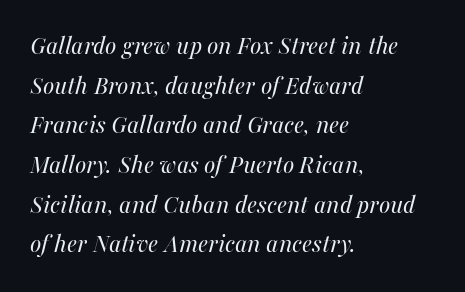
{"italic": "yes", "lean": "right", "slant_degrees": 16, "bold": "no", "underline": "no", "align": "left", "line_spacing": "normal", "line_spacing_ratio": 1.47, "letter_spacing": "normal", "letter_spacing_em": 0.0, "glyph_px": 27}
